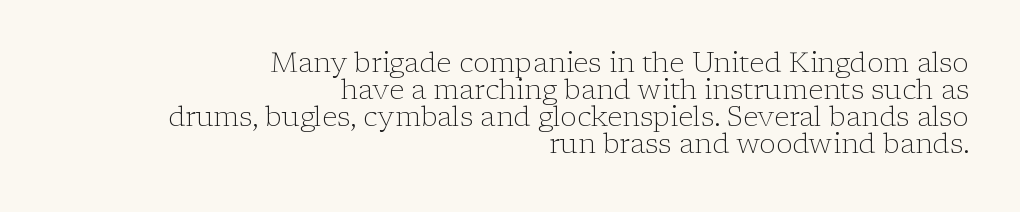
Unmarked baselines from the first word to the last. The rag falls on the left side of this text block. The text was rendered using a seriffed face with decorative stroke endings. Is this a fixed-width face? No — the glyphs have proportional, varying widths. Successive baselines arrive quickly, one right under another. A roman cut, with each character standing at attention.
